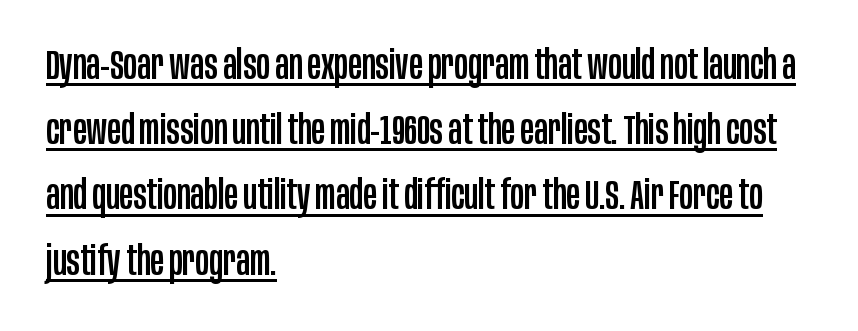
Check where the strokes stop: nothing finishes them off — pure sans. Honestly, the row spacing looks completely unremarkable. Do the characters align in a grid? No, the font is proportional. The type sits square on the baseline with zero lean. A student would call this left alignment; a typographer would say flush left, rag right. In terms of letterspacing, this is plain default setting.
